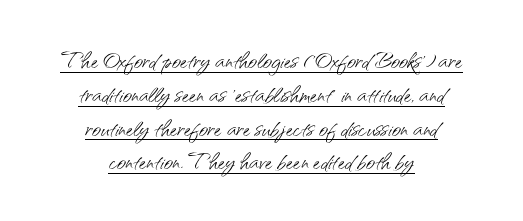
{"serif": "no", "bold": "no", "weight": "light", "width": "normal", "stroke_contrast": "medium", "x_height": "small", "monospaced": "no", "underline": "yes", "align": "center", "line_spacing": "tight", "line_spacing_ratio": 1.09, "letter_spacing": "normal", "letter_spacing_em": 0.0, "glyph_px": 31}
